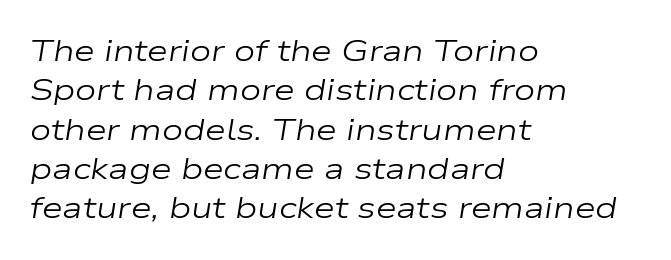
Q: Is the text bold? A: No.
Q: Is the text italic (slanted)? A: Yes, it leans right by about 9 degrees.
Q: Is the text underlined? A: No.
Q: How is the paragraph aligned? A: Left-aligned.
Q: Is the spacing between letters normal or unusually wide? A: Normal.
Q: Is the spacing between lines tight, normal or loose? A: Normal.
Q: Width (condensed, normal, or wide)? A: Wide.
Q: Stroke contrast? A: Low.
Q: x-height? A: Medium.
Q: Monospaced? A: No.
